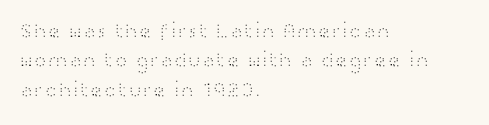
The image shows 21 px text type, upright; set left-aligned, normal line spacing (1.4x), normal letter spacing, not underlined.
